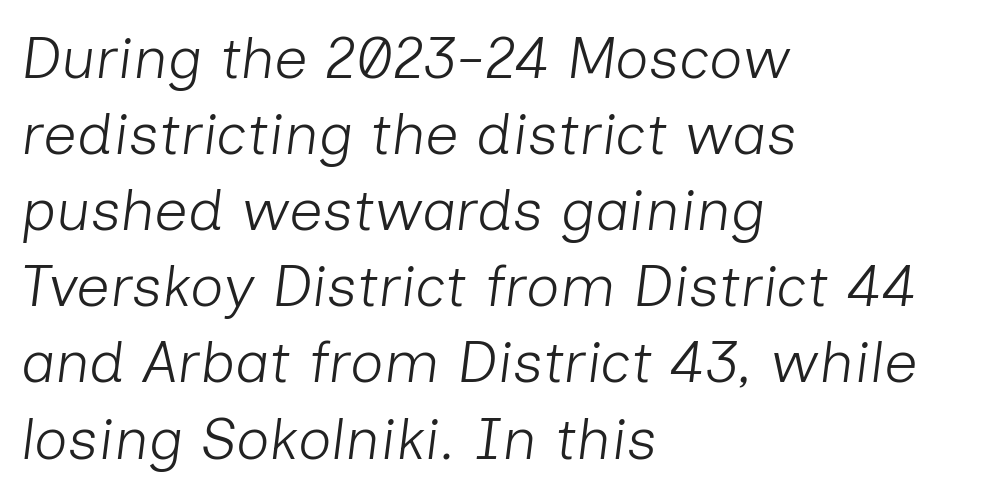
The image shows 59 px light type, italic (leaning right); set left-aligned, normal line spacing (1.29x), normal letter spacing, not underlined; low stroke contrast and a medium x-height.
